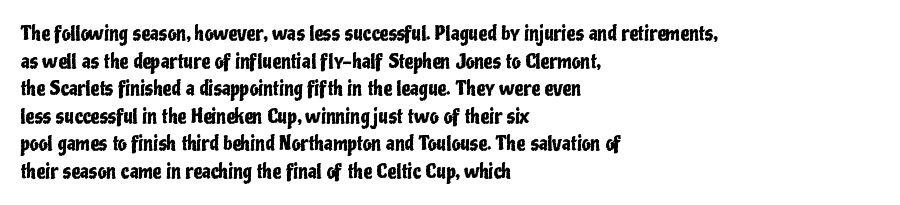
The image shows 20 px text type, upright; set left-aligned, normal line spacing (1.38x), normal letter spacing, not underlined.
